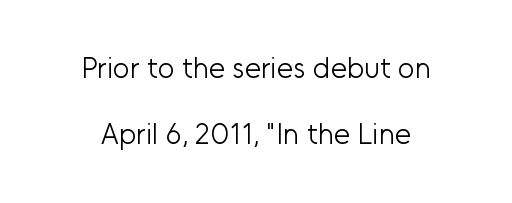
The image shows 29 px light sans-serif type, upright; set loose line spacing (2.28x), normal letter spacing, not underlined; low stroke contrast and a medium x-height.
